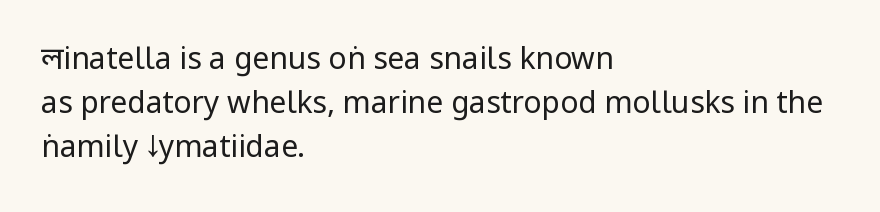
The image shows 30 px regular-weight, condensed sans-serif type, upright; set left-aligned, normal line spacing (1.47x), normal letter spacing, not underlined; low stroke contrast and a large x-height.
